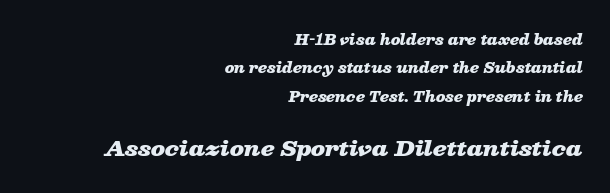
{"italic": "yes", "lean": "right", "slant_degrees": 13, "bold": "yes", "underline": "no", "align": "right", "line_spacing": "loose", "line_spacing_ratio": 2.03, "letter_spacing": "normal", "letter_spacing_em": 0.0, "larger_block": "second", "size_ratio": 1.5, "glyph_px": 21}
